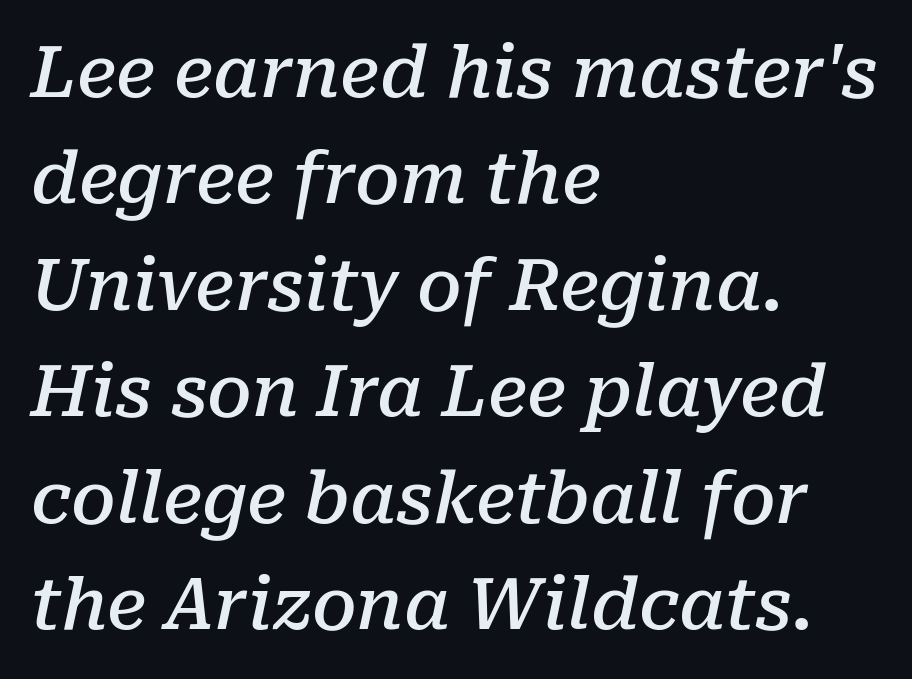
{"serif": "yes", "italic": "yes", "lean": "right", "slant_degrees": 10, "bold": "semi", "weight": "semibold", "width": "normal", "stroke_contrast": "low", "x_height": "medium", "monospaced": "no", "underline": "no", "align": "left", "line_spacing": "normal", "line_spacing_ratio": 1.5, "letter_spacing": "normal", "letter_spacing_em": 0.0, "glyph_px": 71}
